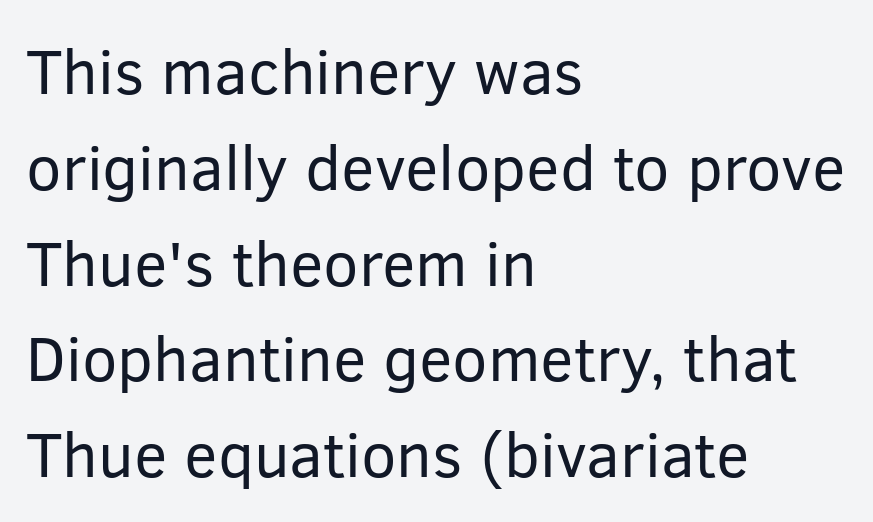
The image shows 63 px regular-weight sans-serif type, upright; set left-aligned, normal line spacing (1.52x), normal letter spacing, not underlined; low stroke contrast and a medium x-height.
